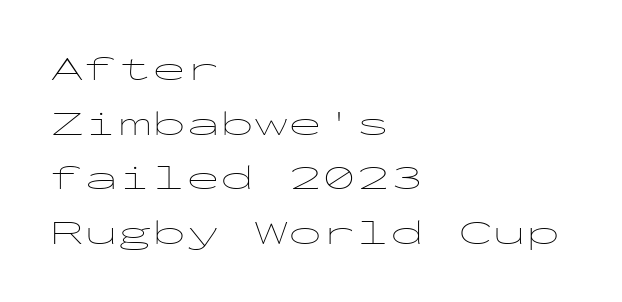
The type family on display is of the sans-serif kind. If you measured baseline to baseline, you'd find a middling distance. Honestly, there is no underline to notice here at all. Short and long lines alike share a common starting point at left. The type sits square on the baseline with zero lean. The letters look calm and open, with moderate or lighter stems.
